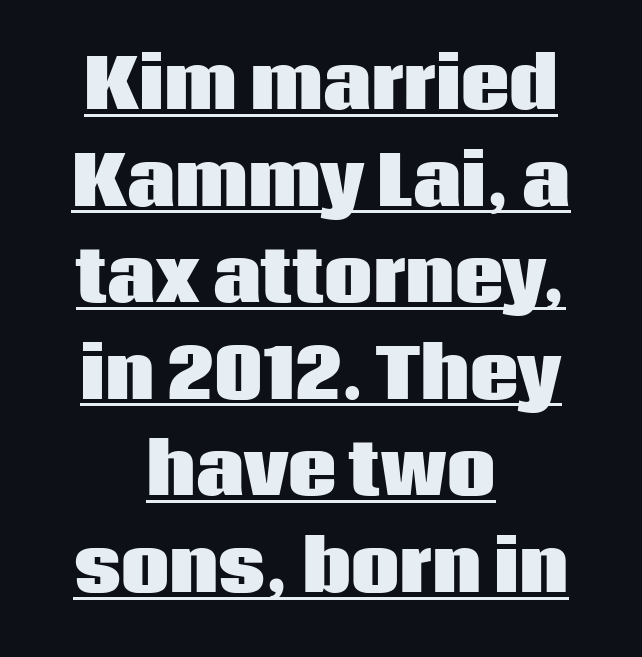
{"serif": "no", "italic": "no", "bold": "yes", "weight": "heavy", "width": "normal", "stroke_contrast": "low", "x_height": "large", "monospaced": "no", "underline": "yes", "align": "center", "line_spacing": "normal", "line_spacing_ratio": 1.42, "letter_spacing": "normal", "letter_spacing_em": 0.0, "glyph_px": 68}
